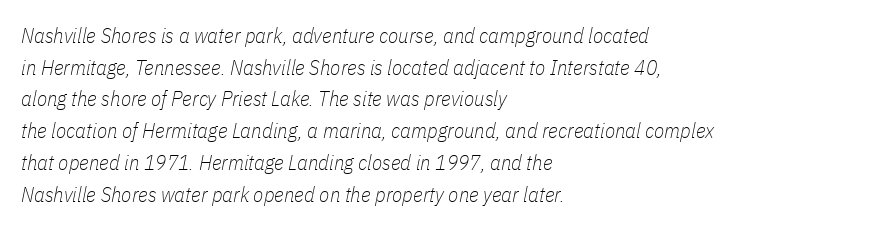
{"italic": "yes", "lean": "right", "slant_degrees": 11, "bold": "no", "underline": "no", "align": "left", "line_spacing": "normal", "line_spacing_ratio": 1.51, "letter_spacing": "normal", "letter_spacing_em": 0.0, "glyph_px": 21}
